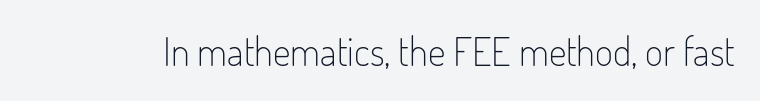
{"serif": "no", "italic": "no", "bold": "no", "weight": "light", "width": "condensed", "stroke_contrast": "low", "x_height": "small", "monospaced": "no", "underline": "no", "letter_spacing": "normal", "letter_spacing_em": 0.0, "glyph_px": 39}
